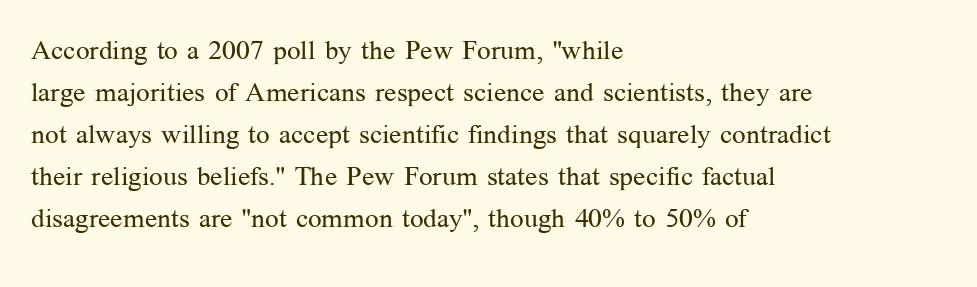
Each new line begins a customary step beneath the previous one. The passage shown is not underscored anywhere. Weight: not bold — regular or lighter. Nope, not italic — everything's standing straight. A classic flush-left, rag-right setting is used for this passage.
